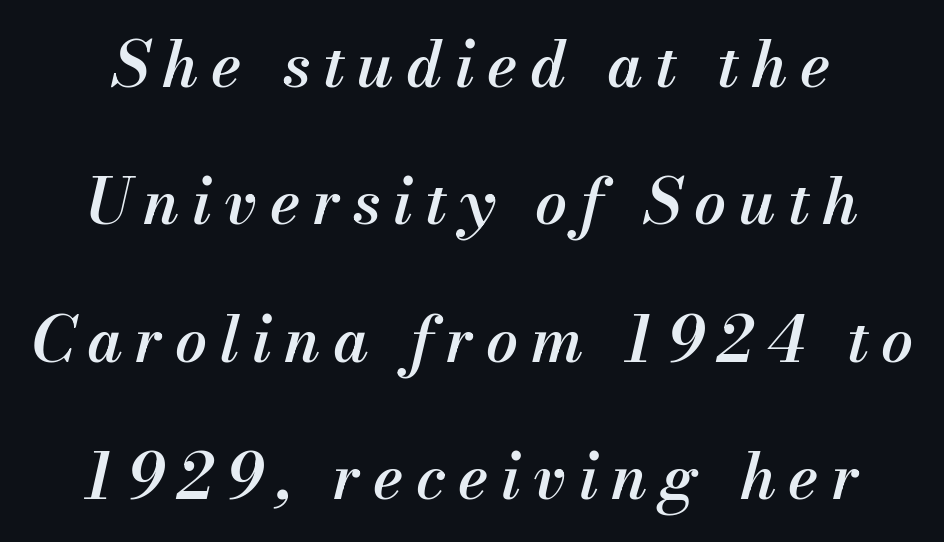
The image shows 63 px semibold type, italic (leaning right); set centered, loose line spacing (2.18x), unusually wide letter spacing (+0.2 em), not underlined; medium stroke contrast and a small x-height.
